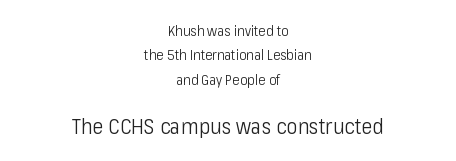
The block sitting lower on the canvas is the one with enlarged characters. Where is the straight margin? There isn't one; the lines are centered. On a weight scale, this lands at 450 or below. Spacing between characters is what you'd get straight out of the box. Unlike italic type, these characters show no tilt at all. The zone under the glyphs is completely vacant.
